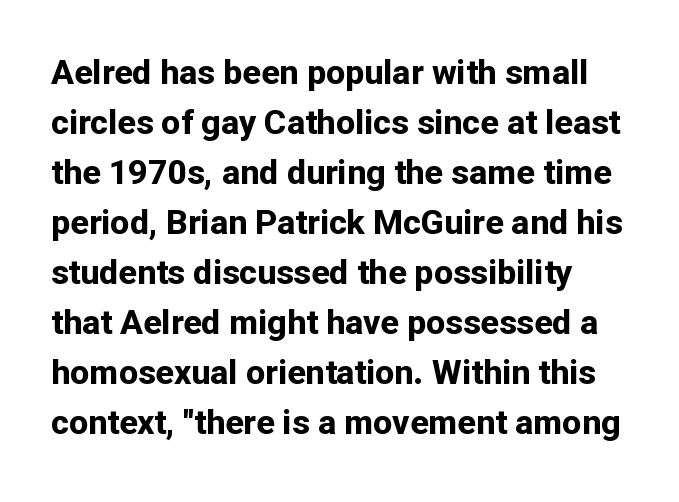
The image shows 34 px bold sans-serif type, upright; set normal line spacing (1.47x), normal letter spacing, not underlined; low stroke contrast and a medium x-height.
